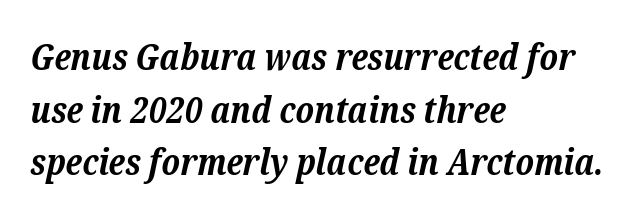
Q: Is the text bold? A: Yes.
Q: Is the text italic (slanted)? A: Yes, it leans right by about 12 degrees.
Q: Is the typeface a serif or a sans-serif typeface? A: Serif.
Q: Is the text underlined? A: No.
Q: How is the paragraph aligned? A: Left-aligned.
Q: Is the spacing between letters normal or unusually wide? A: Normal.
Q: Is the spacing between lines tight, normal or loose? A: Normal.
Q: Width (condensed, normal, or wide)? A: Normal.
Q: Stroke contrast? A: Low.
Q: x-height? A: Medium.
Q: Monospaced? A: No.
